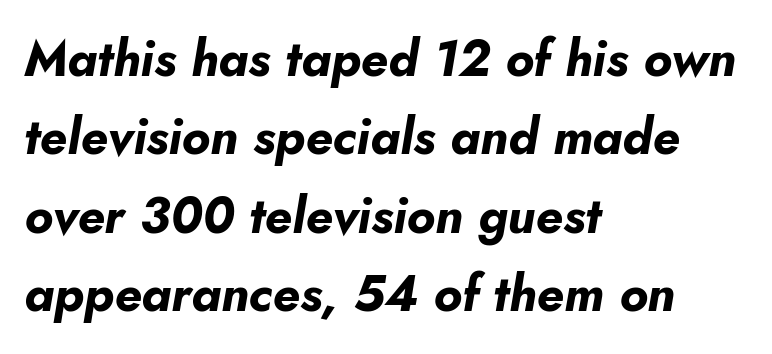
The tracking reads as untouched default to a designer's eye. The line-height multiplier appears to be the usual default. A typesetter would call this proportional, since set widths differ per character. Does the weight exceed regular? Yes, all the way to bold.
